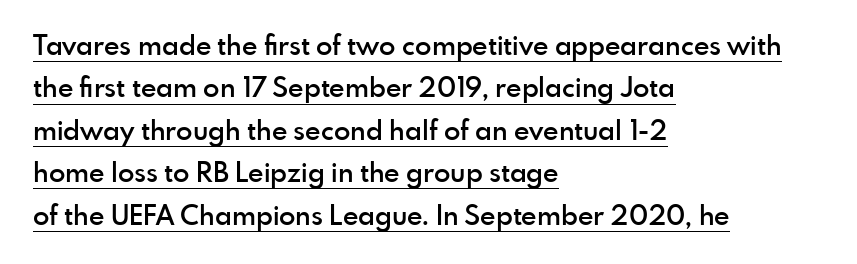
Q: Is the text bold? A: Semi-bold.
Q: Is the text italic (slanted)? A: No, it is upright.
Q: Is the text underlined? A: Yes.
Q: How is the paragraph aligned? A: Left-aligned.
Q: Is the spacing between letters normal or unusually wide? A: Normal.
Q: Is the spacing between lines tight, normal or loose? A: Normal.
